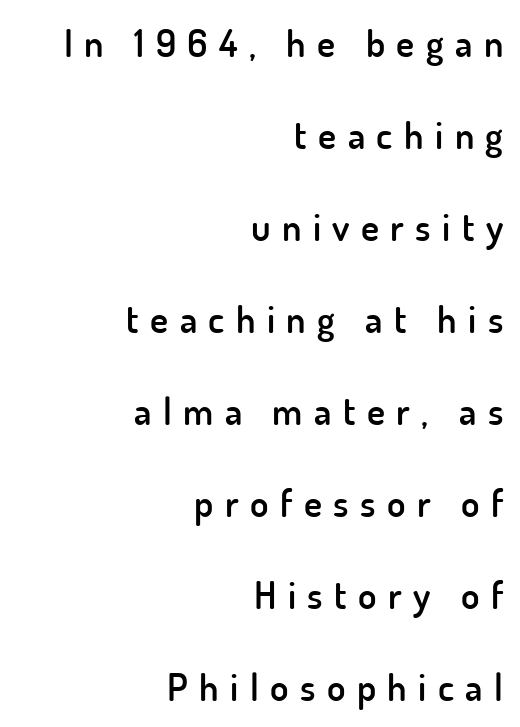
The face used here is proportionally spaced, like ordinary book or web type. Whoever set this chose breathing room over compactness in the vertical rhythm. Stroke thickness is moderately raised; the sample reads as semibold. Examine the stroke ends and you'll find no serifs. Observe the wide spacing: letters keep a clear distance from each other.
